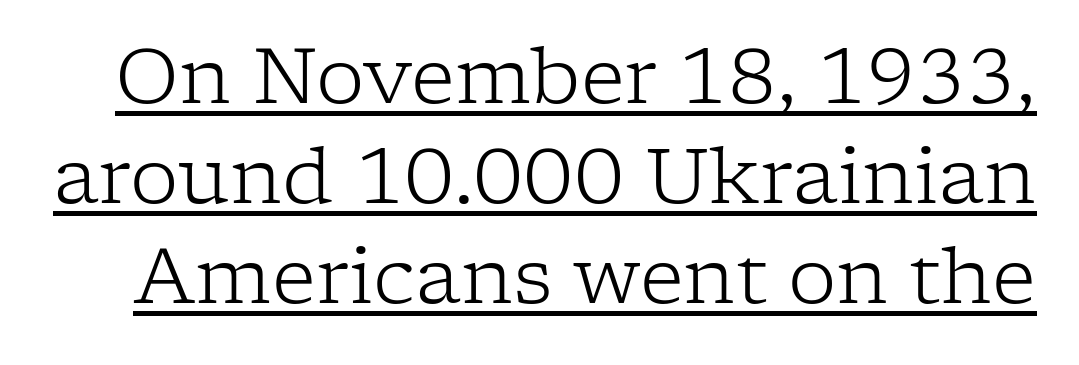
{"serif": "yes", "italic": "no", "bold": "no", "weight": "light", "width": "normal", "stroke_contrast": "low", "x_height": "medium", "monospaced": "no", "underline": "yes", "line_spacing": "normal", "line_spacing_ratio": 1.3, "letter_spacing": "normal", "letter_spacing_em": 0.0, "glyph_px": 77}
